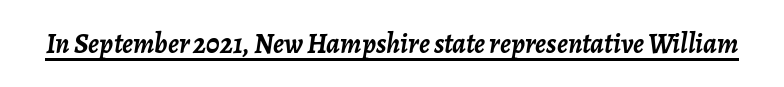
Q: Is the text bold? A: Yes.
Q: Is the text italic (slanted)? A: Yes, it leans right by about 7 degrees.
Q: Is the text underlined? A: Yes.
Q: Is the spacing between letters normal or unusually wide? A: Normal.
Q: Width (condensed, normal, or wide)? A: Normal.
Q: Stroke contrast? A: Low.
Q: x-height? A: Medium.
Q: Monospaced? A: No.
